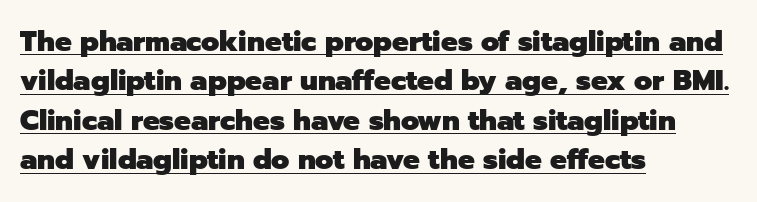
Q: Is the text bold? A: Yes.
Q: Is the text italic (slanted)? A: No, it is upright.
Q: Is the typeface a serif or a sans-serif typeface? A: Sans-serif.
Q: Is the text underlined? A: Yes.
Q: How is the paragraph aligned? A: Left-aligned.
Q: Is the spacing between letters normal or unusually wide? A: Normal.
Q: Is the spacing between lines tight, normal or loose? A: Normal.
Q: Width (condensed, normal, or wide)? A: Normal.
Q: Stroke contrast? A: Low.
Q: x-height? A: Medium.
Q: Monospaced? A: No.
